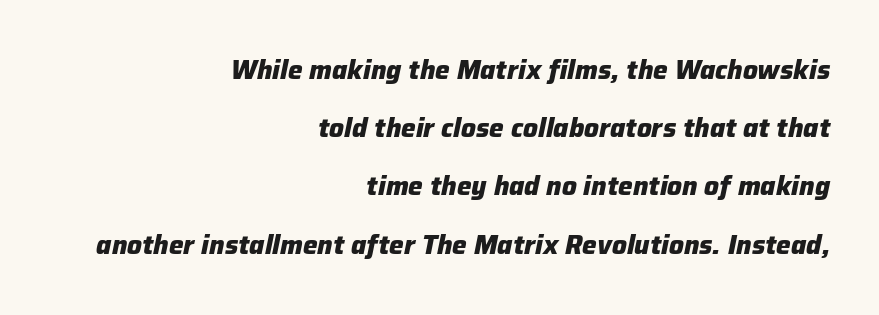
Summary of weight: heavy, a full bold. In CSS terms this would be text-align: right. The area under the type is left untouched. You can tell it's italic because the verticals aren't actually vertical. In terms of letterspacing, this is plain default setting.
